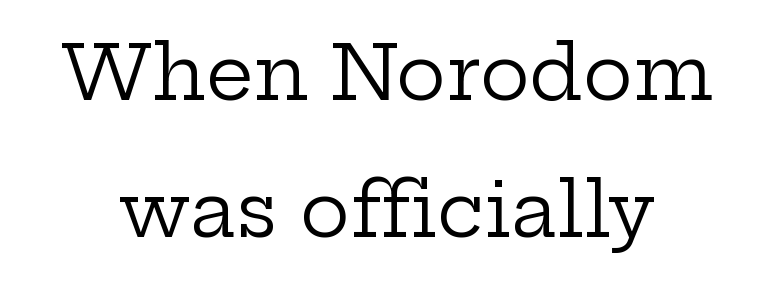
The image shows 75 px regular-weight, wide serif type, upright; set line spacing 1.83x, normal letter spacing, not underlined; low stroke contrast and a medium x-height.
